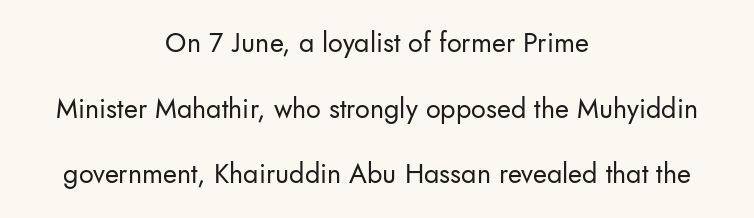
{"italic": "no", "bold": "no", "underline": "no", "align": "center", "line_spacing": "loose", "line_spacing_ratio": 2.43, "letter_spacing": "normal", "letter_spacing_em": 0.0, "glyph_px": 27}
